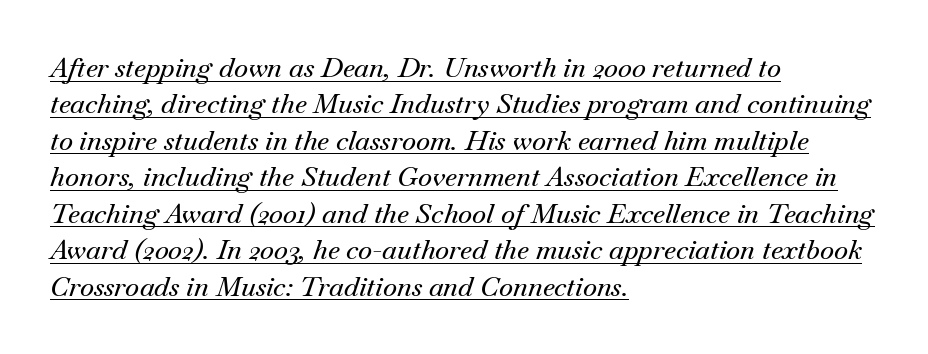
Q: Is the text italic (slanted)? A: Yes, it leans right by about 18 degrees.
Q: Is the text underlined? A: Yes.
Q: How is the paragraph aligned? A: Left-aligned.
Q: Is the spacing between letters normal or unusually wide? A: Normal.
Q: Is the spacing between lines tight, normal or loose? A: Normal.
